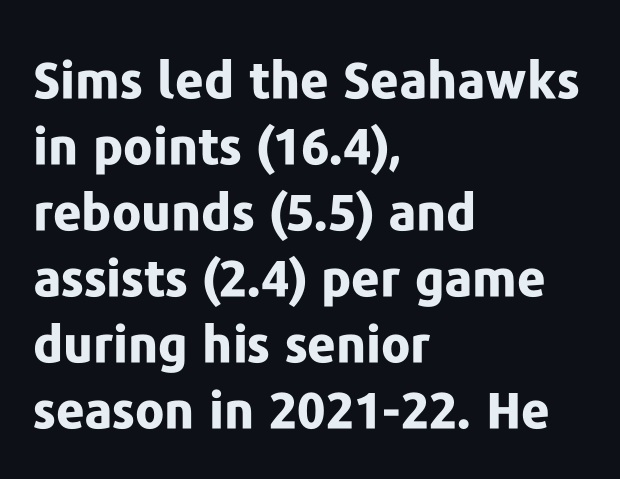
The paragraph has a hard left edge and a soft right edge. You could not count columns in this text — the font is proportionally spaced. Notice how the stems are strictly vertical — no italics here. The rows are spaced the way most documents space them.
